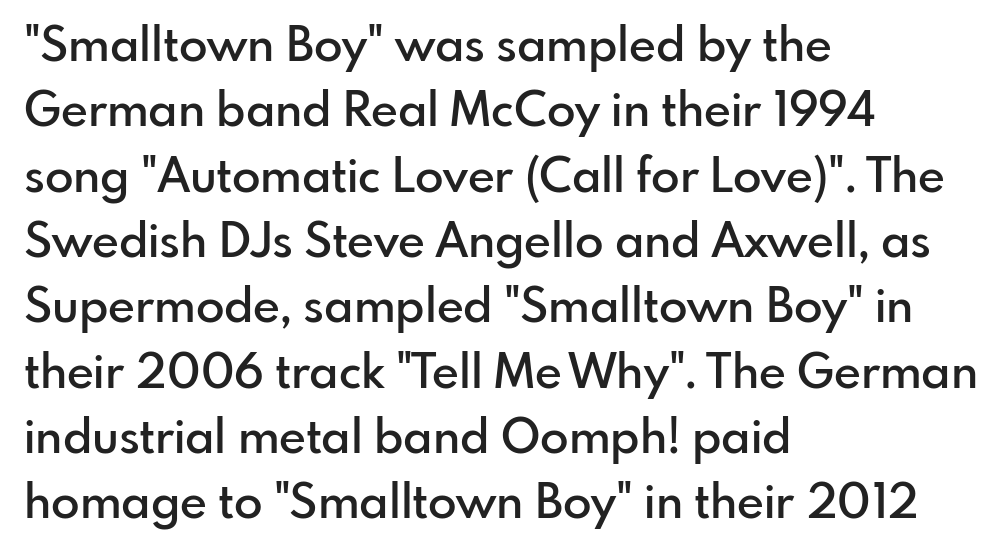
The image shows 47 px semibold sans-serif type, upright; set left-aligned, normal line spacing (1.39x), normal letter spacing, not underlined; low stroke contrast and a small x-height.
